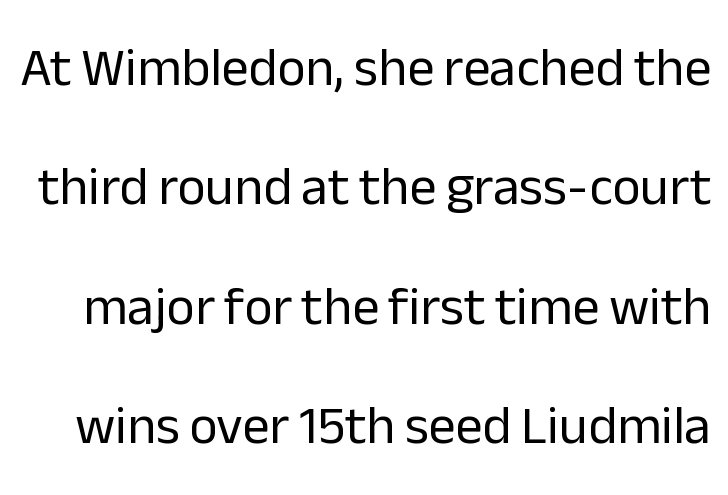
Q: Is the text bold? A: No.
Q: Is the text italic (slanted)? A: No, it is upright.
Q: Is the typeface a serif or a sans-serif typeface? A: Sans-serif.
Q: Is the text underlined? A: No.
Q: Is the spacing between letters normal or unusually wide? A: Normal.
Q: Is the spacing between lines tight, normal or loose? A: Loose.
Q: Width (condensed, normal, or wide)? A: Normal.
Q: Stroke contrast? A: Low.
Q: x-height? A: Medium.
Q: Monospaced? A: No.
